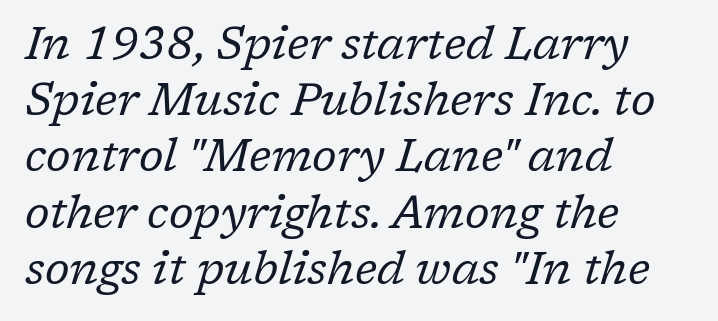
The image shows 45 px regular-weight serif type, italic (leaning right); set left-aligned, normal line spacing (1.25x), normal letter spacing, not underlined; low stroke contrast and a medium x-height.
